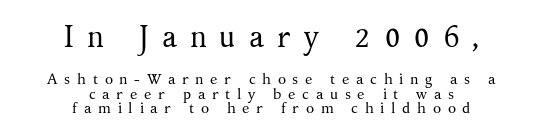
I'd call this a serif setting — the letters wear small feet. Style check: upright. You could not count columns in this text — the font is proportionally spaced. The space beneath each line is pristine and unruled. Typeset on center — no edge is straight. Display-style spreading of the glyphs; the letterfit is very open.
